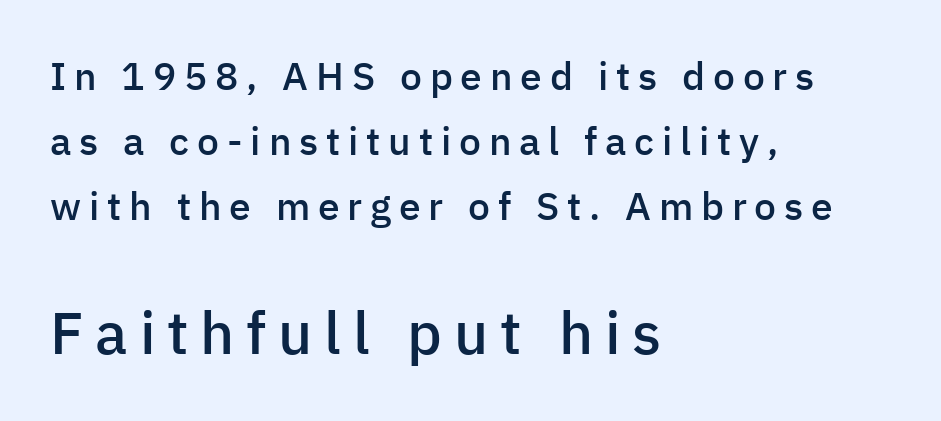
The image shows 59 px semibold sans-serif type, upright; set left-aligned, normal line spacing (1.67x), unusually wide letter spacing (+0.2 em), not underlined; the second (bottom) block is 1.51x larger; low stroke contrast and a medium x-height.
